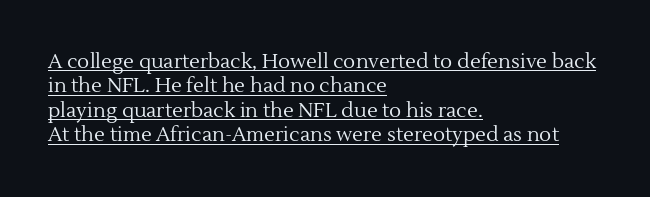
{"italic": "no", "bold": "no", "underline": "yes", "align": "left", "line_spacing_ratio": 1.22, "letter_spacing": "normal", "letter_spacing_em": 0.0, "glyph_px": 20}
